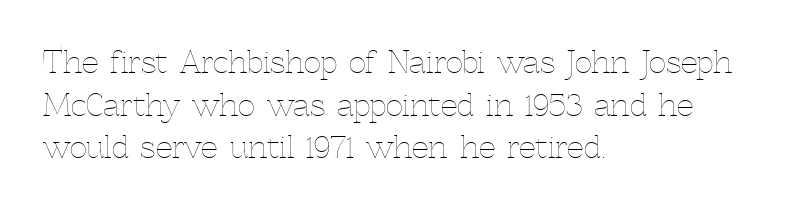
A typesetter would call this proportional, since set widths differ per character. The typeface has the unassuming heft of standard copy or less. Underlining? Definitely not there. The letters sit at their default tracking, neither squeezed nor spread.
